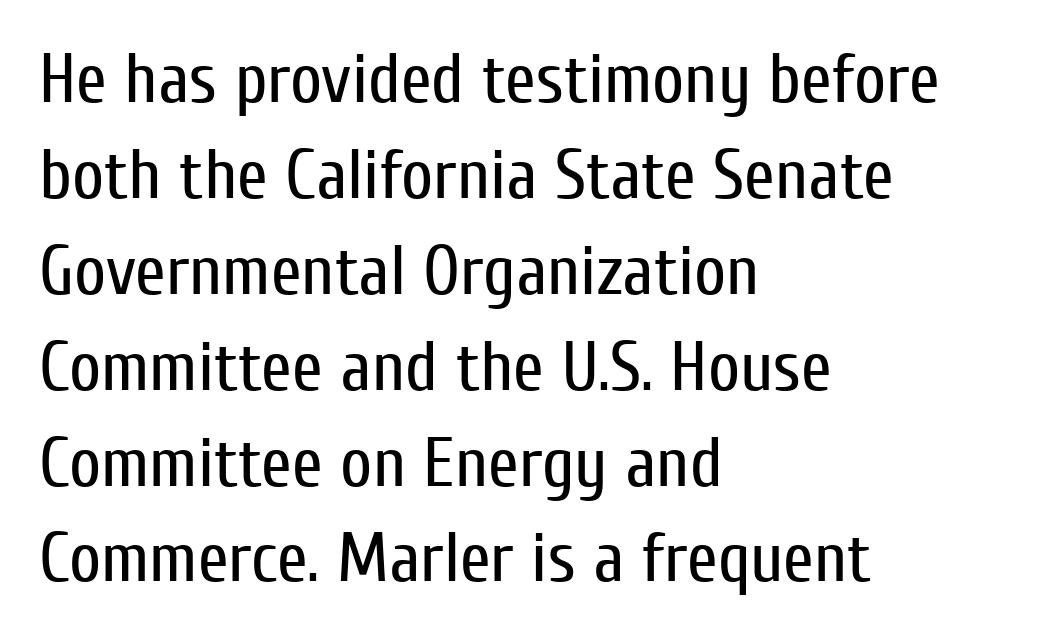
Quick note: not italic, upright. What kind of face is this? One without serifs — a sans. Layout note: lines flush left. The strokes carry an ordinary text weight at most. Descender tails drop into unmarked territory.
